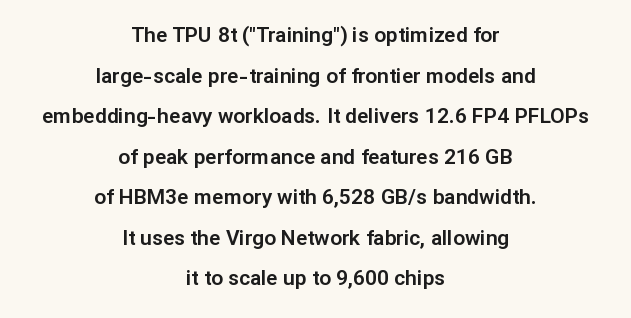
The image shows 21 px text type, upright; set centered, loose line spacing (1.93x), normal letter spacing, not underlined.
